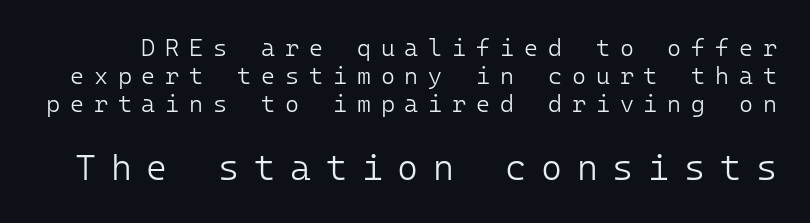
{"serif": "no", "italic": "no", "bold": "no", "weight": "light", "width": "normal", "stroke_contrast": "low", "x_height": "medium", "underline": "no", "line_spacing_ratio": 1.17, "letter_spacing": "wide", "letter_spacing_em": 0.41, "larger_block": "second", "size_ratio": 1.5, "glyph_px": 36}
